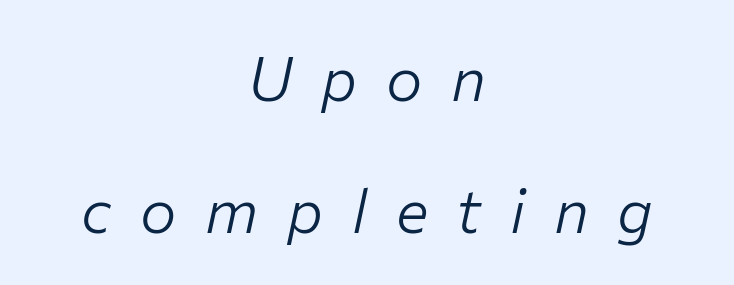
{"italic": "yes", "lean": "right", "slant_degrees": 12, "bold": "no", "weight": "light", "width": "normal", "stroke_contrast": "low", "x_height": "medium", "monospaced": "no", "underline": "no", "align": "center", "line_spacing": "loose", "line_spacing_ratio": 2.17, "letter_spacing": "wide", "letter_spacing_em": 0.47, "glyph_px": 61}
